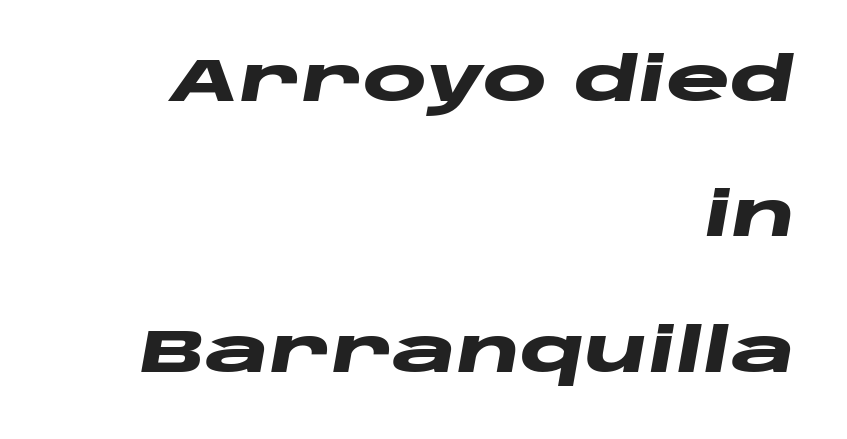
Unmarked baselines from the first word to the last. Summary of weight: heavy, a full bold. It's the slanting kind of type. Horizontally, the lines are justified to the trailing edge only. Varying glyph widths throughout — classic text-font behaviour. Each word holds together tightly as a unit, with standard inter-letter gaps.
